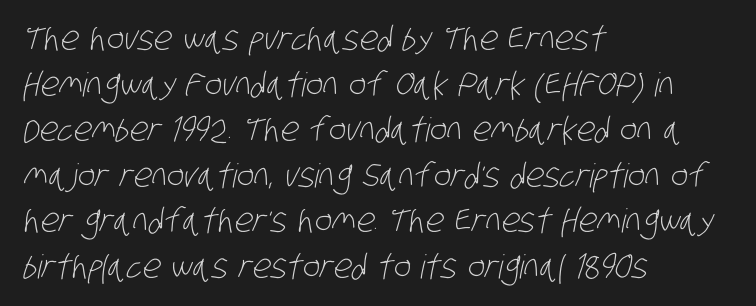
The image shows 33 px light, condensed sans-serif type; set left-aligned, normal line spacing (1.38x), normal letter spacing, not underlined; low stroke contrast and a large x-height.
